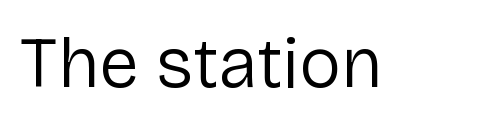
{"serif": "no", "italic": "no", "bold": "no", "weight": "regular", "width": "normal", "stroke_contrast": "low", "x_height": "medium", "monospaced": "no", "underline": "no", "letter_spacing": "normal", "letter_spacing_em": 0.0, "glyph_px": 71}
